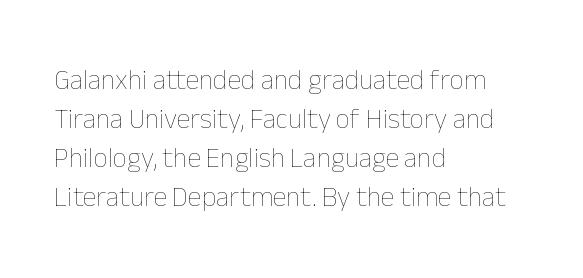
{"italic": "no", "bold": "no", "weight": "thin", "width": "normal", "stroke_contrast": "low", "x_height": "medium", "monospaced": "no", "underline": "no", "align": "left", "line_spacing": "normal", "line_spacing_ratio": 1.39, "letter_spacing": "normal", "letter_spacing_em": 0.0, "glyph_px": 28}
